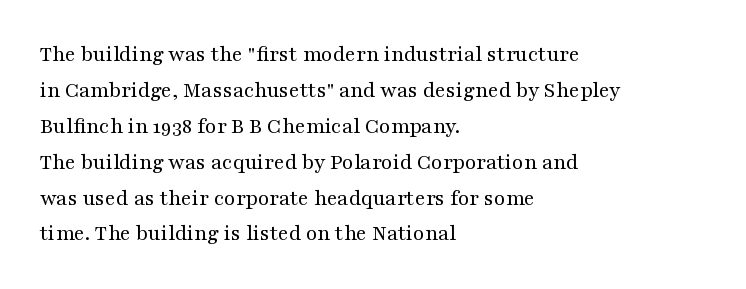
The image shows 23 px text type, upright; set left-aligned, normal line spacing (1.56x), normal letter spacing, not underlined.
